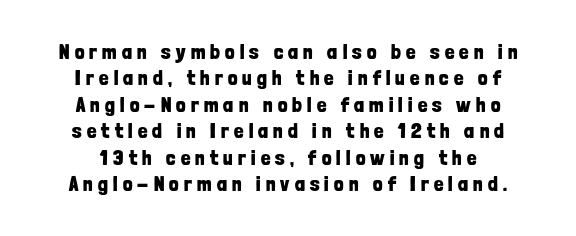
Q: Is the text bold? A: Yes.
Q: Is the text italic (slanted)? A: No, it is upright.
Q: Is the text underlined? A: No.
Q: Is the spacing between letters normal or unusually wide? A: Unusually wide.
Q: Is the spacing between lines tight, normal or loose? A: Normal.
